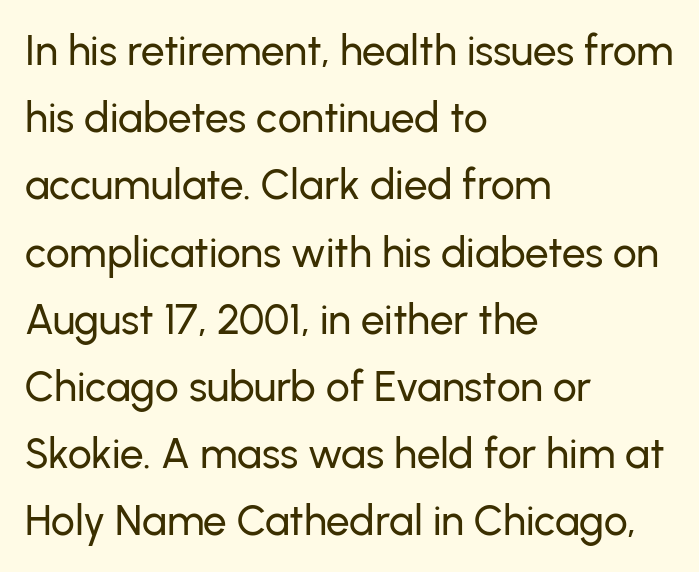
Q: Is the text italic (slanted)? A: No, it is upright.
Q: Is the typeface a serif or a sans-serif typeface? A: Sans-serif.
Q: Is the text underlined? A: No.
Q: How is the paragraph aligned? A: Left-aligned.
Q: Is the spacing between letters normal or unusually wide? A: Normal.
Q: Is the spacing between lines tight, normal or loose? A: Normal.
Q: Width (condensed, normal, or wide)? A: Normal.
Q: Stroke contrast? A: Low.
Q: x-height? A: Medium.
Q: Monospaced? A: No.
